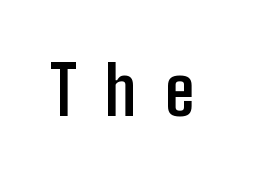
The image shows 67 px semibold, condensed sans-serif type, upright; set unusually wide letter spacing (+0.43 em), not underlined; low stroke contrast and a medium x-height.
